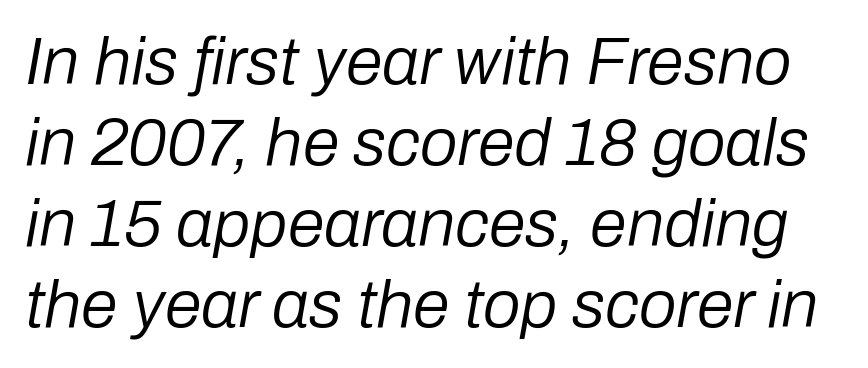
Q: Is the text bold? A: No.
Q: Is the text italic (slanted)? A: Yes, it leans right by about 10 degrees.
Q: Is the text underlined? A: No.
Q: Is the spacing between letters normal or unusually wide? A: Normal.
Q: Width (condensed, normal, or wide)? A: Normal.
Q: Stroke contrast? A: Low.
Q: x-height? A: Medium.
Q: Monospaced? A: No.
